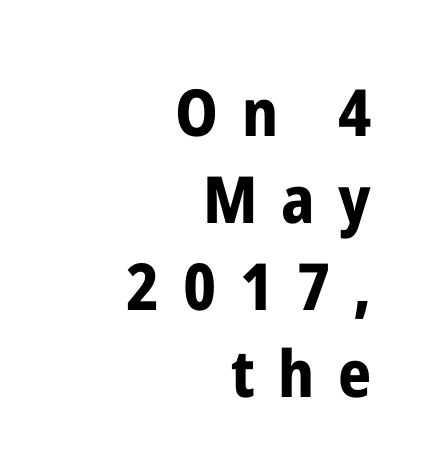
{"serif": "no", "italic": "no", "bold": "yes", "weight": "bold", "width": "condensed", "stroke_contrast": "low", "x_height": "medium", "monospaced": "no", "underline": "no", "align": "right", "line_spacing": "normal", "line_spacing_ratio": 1.34, "letter_spacing": "wide", "letter_spacing_em": 0.36, "glyph_px": 65}
